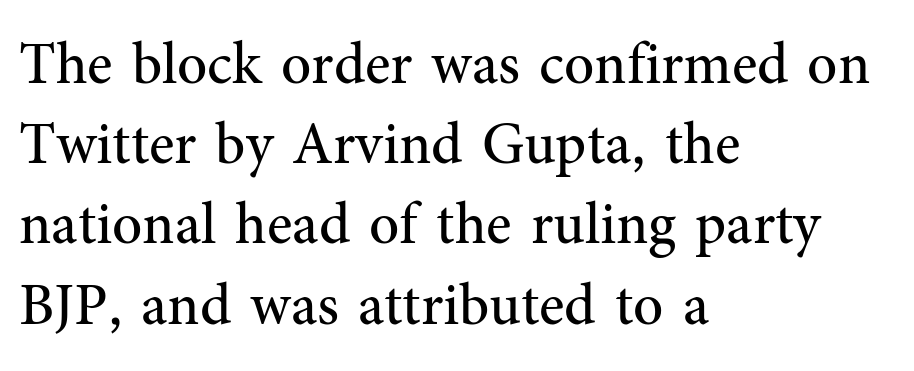
{"serif": "yes", "italic": "no", "bold": "no", "weight": "regular", "width": "normal", "stroke_contrast": "medium", "x_height": "medium", "monospaced": "no", "underline": "no", "align": "left", "line_spacing": "normal", "line_spacing_ratio": 1.36, "letter_spacing": "normal", "letter_spacing_em": 0.0, "glyph_px": 59}
